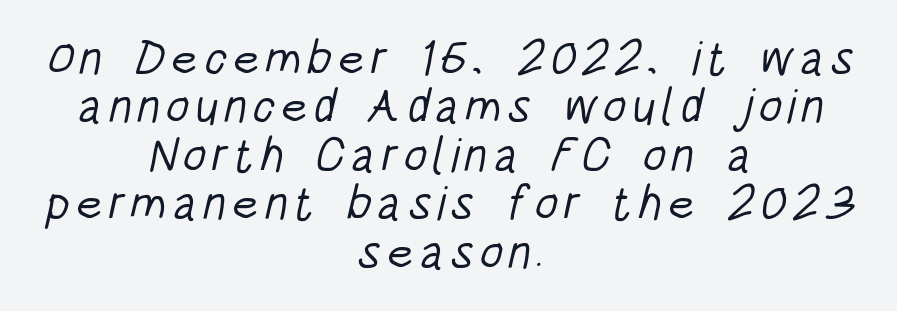
Q: Is the text bold? A: No.
Q: Is the typeface a serif or a sans-serif typeface? A: Sans-serif.
Q: Is the text underlined? A: No.
Q: How is the paragraph aligned? A: Centered.
Q: Is the spacing between lines tight, normal or loose? A: Tight.
Q: Width (condensed, normal, or wide)? A: Condensed.
Q: Stroke contrast? A: Low.
Q: x-height? A: Large.
Q: Monospaced? A: No.
